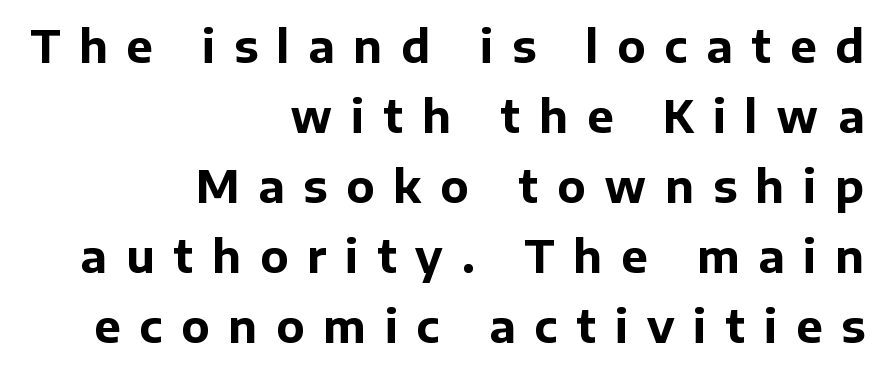
{"serif": "no", "italic": "no", "bold": "yes", "weight": "bold", "width": "normal", "stroke_contrast": "low", "x_height": "medium", "monospaced": "no", "underline": "no", "align": "right", "line_spacing": "normal", "line_spacing_ratio": 1.59, "letter_spacing": "wide", "letter_spacing_em": 0.43, "glyph_px": 44}
